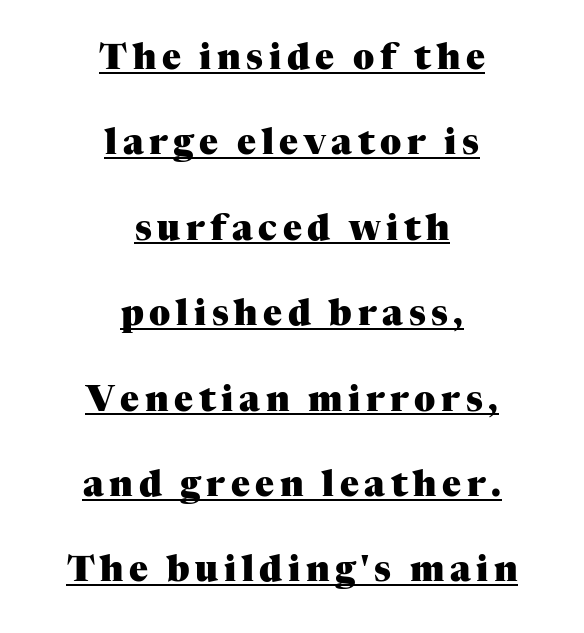
The lettering stays uniformly vertical, giving the passage a roman look. Compared with undecorated copy, this sample adds a rule below the words. The passage is arranged like a title page — every line centered. Spacing verdict: proportional, widths tailored to each character.
